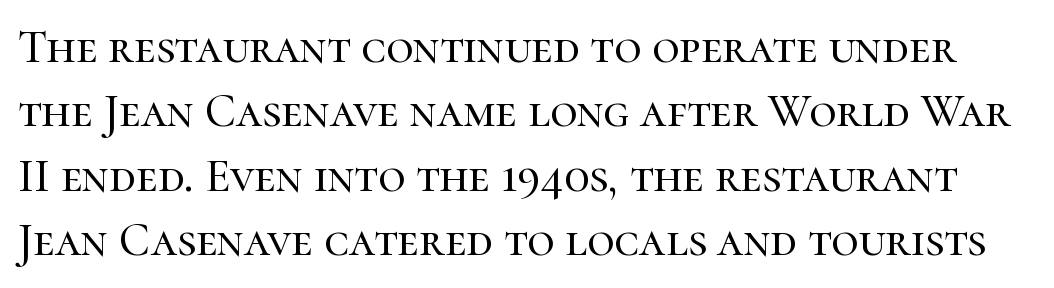
The image shows 47 px serif type, upright; set normal line spacing (1.37x), normal letter spacing, not underlined; high stroke contrast and a medium x-height.
